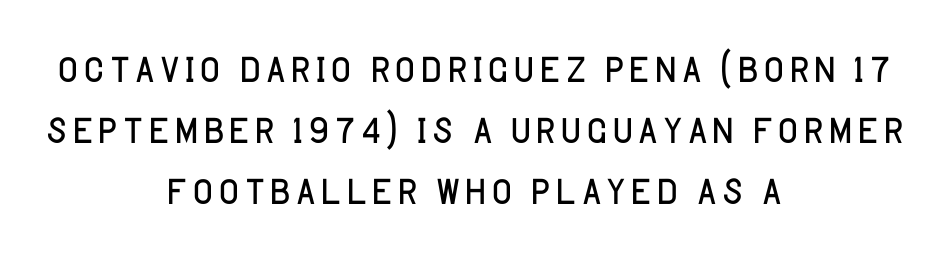
The image shows 56 px light sans-serif type, upright; set centered, tight line spacing (1.09x), normal letter spacing, not underlined; low stroke contrast and a large x-height.
